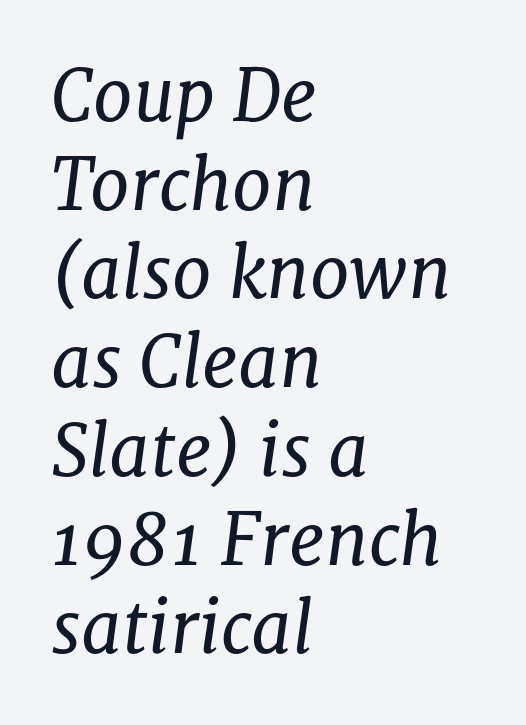
The designer left line spacing at the default. A clean baseline with only descenders dipping below it. Are there feet on the stems? There are — it's a serif. Where is the straight margin? On the left. The rendering applies a slant to the glyphs. Does extra space separate the letters? No, they use regular spacing.
